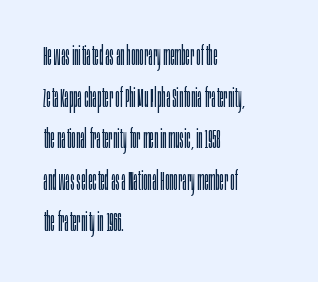
Q: Is the text bold? A: No.
Q: Is the text italic (slanted)? A: No, it is upright.
Q: Is the text underlined? A: No.
Q: How is the paragraph aligned? A: Left-aligned.
Q: Is the spacing between letters normal or unusually wide? A: Normal.
Q: Is the spacing between lines tight, normal or loose? A: Normal.
